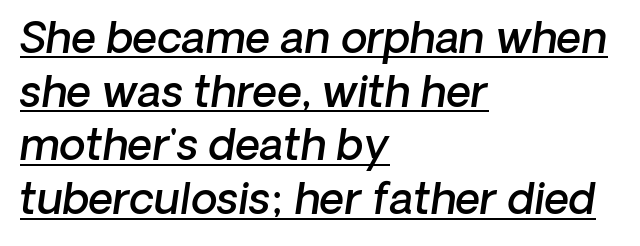
Q: Is the text bold? A: Semi-bold.
Q: Is the text italic (slanted)? A: Yes, it leans right by about 8 degrees.
Q: Is the text underlined? A: Yes.
Q: How is the paragraph aligned? A: Left-aligned.
Q: Is the spacing between letters normal or unusually wide? A: Normal.
Q: Is the spacing between lines tight, normal or loose? A: Normal.
Q: Width (condensed, normal, or wide)? A: Normal.
Q: Stroke contrast? A: Low.
Q: x-height? A: Medium.
Q: Monospaced? A: No.
